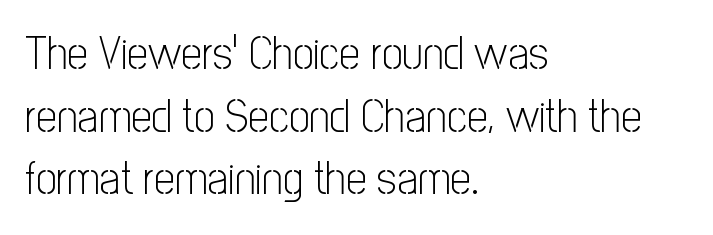
Posture: upright roman. The zone under the glyphs is completely vacant. One-word summary of the alignment: left. Compared with typical paragraphs, the rows here are spaced about the same. Letters have the restrained weight of plain body copy at most. The letterforms sit shoulder to shoulder at normal distance.
